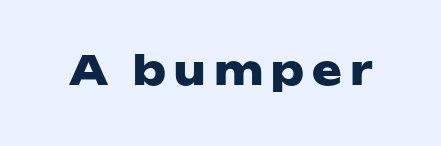
Typesetter's note: full bold, strokes at maximum text heaviness. Any mark beneath the type? The region is blank. Vertical strokes here are truly vertical. Looks like regular typesetting: each glyph gets only the width it needs.
